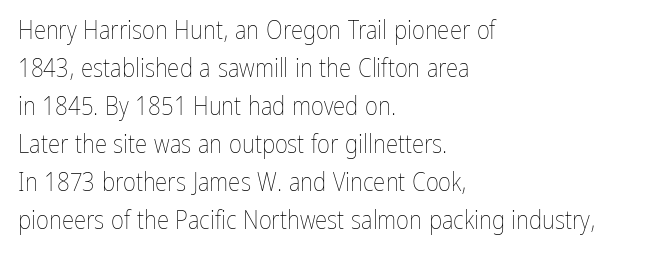
The font's upright variant was chosen for this text. The specimen omits any rule beneath the text block's lines. All the whitespace from short lines collects on the right. Tracking here is standard; glyphs follow each other at the usual distance.
